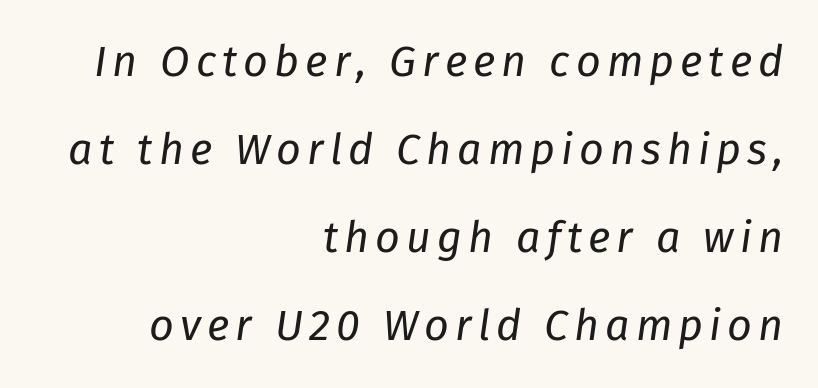
The image shows 43 px regular-weight type, italic (leaning right); set right-aligned, loose line spacing (2.05x), not underlined; low stroke contrast and a medium x-height.
